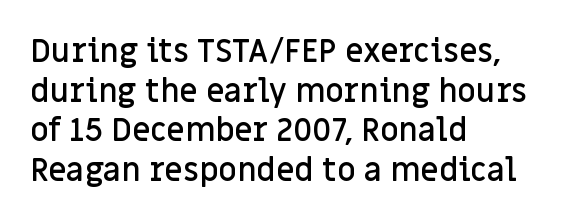
{"serif": "no", "italic": "no", "bold": "semi", "weight": "semibold", "width": "normal", "stroke_contrast": "low", "x_height": "large", "monospaced": "no", "underline": "no", "align": "left", "line_spacing_ratio": 1.24, "letter_spacing": "normal", "letter_spacing_em": 0.0, "glyph_px": 32}
